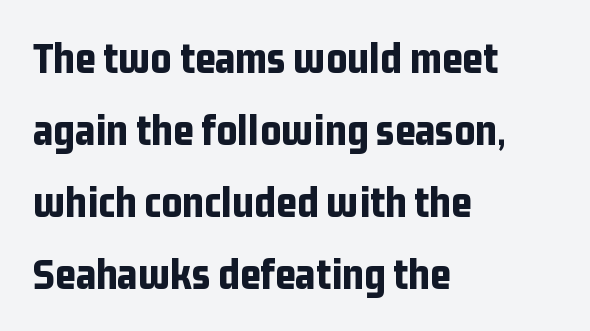
Q: Is the text bold? A: Yes.
Q: Is the text italic (slanted)? A: No, it is upright.
Q: Is the typeface a serif or a sans-serif typeface? A: Sans-serif.
Q: Is the text underlined? A: No.
Q: How is the paragraph aligned? A: Left-aligned.
Q: Is the spacing between letters normal or unusually wide? A: Normal.
Q: Is the spacing between lines tight, normal or loose? A: Normal.
Q: Width (condensed, normal, or wide)? A: Condensed.
Q: Stroke contrast? A: Low.
Q: x-height? A: Medium.
Q: Monospaced? A: No.
